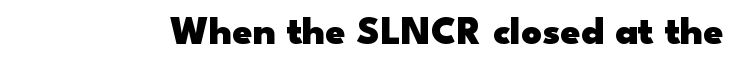
Q: Is the text bold? A: Yes.
Q: Is the text italic (slanted)? A: No, it is upright.
Q: Is the typeface a serif or a sans-serif typeface? A: Sans-serif.
Q: Is the text underlined? A: No.
Q: Is the spacing between letters normal or unusually wide? A: Normal.
Q: Width (condensed, normal, or wide)? A: Wide.
Q: Stroke contrast? A: Low.
Q: x-height? A: Small.
Q: Monospaced? A: No.
